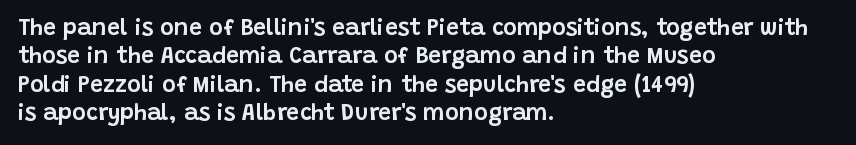
Q: Is the text italic (slanted)? A: No, it is upright.
Q: Is the text underlined? A: No.
Q: How is the paragraph aligned? A: Left-aligned.
Q: Is the spacing between letters normal or unusually wide? A: Normal.
